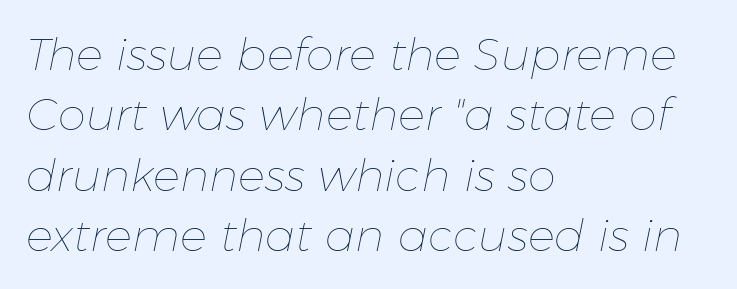
Q: Is the text bold? A: No.
Q: Is the text italic (slanted)? A: Yes, it leans right by about 11 degrees.
Q: Is the text underlined? A: No.
Q: How is the paragraph aligned? A: Left-aligned.
Q: Is the spacing between letters normal or unusually wide? A: Normal.
Q: Is the spacing between lines tight, normal or loose? A: Normal.
Q: Width (condensed, normal, or wide)? A: Normal.
Q: Stroke contrast? A: Low.
Q: x-height? A: Medium.
Q: Monospaced? A: No.
